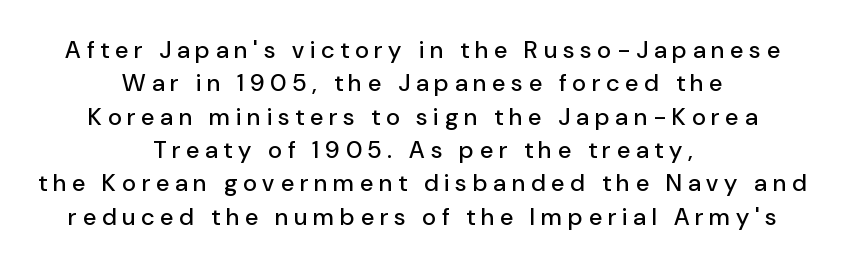
Check the space under the baseline: it is left empty. Is there any slant? The stems are plumb. The designer left line spacing at the default. These lines are centered, leaving both edges ragged. Honestly, the letter spacing is so wide it's the main thing you notice.
